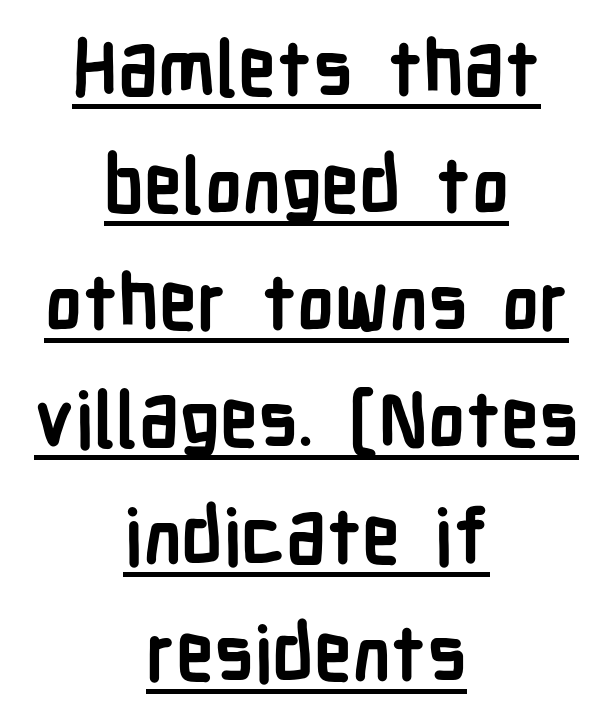
Q: Is the text bold? A: Yes.
Q: Is the text italic (slanted)? A: No, it is upright.
Q: Is the typeface a serif or a sans-serif typeface? A: Sans-serif.
Q: Is the text underlined? A: Yes.
Q: How is the paragraph aligned? A: Centered.
Q: Is the spacing between letters normal or unusually wide? A: Normal.
Q: Is the spacing between lines tight, normal or loose? A: Normal.
Q: Width (condensed, normal, or wide)? A: Condensed.
Q: Stroke contrast? A: Low.
Q: x-height? A: Medium.
Q: Monospaced? A: No.
